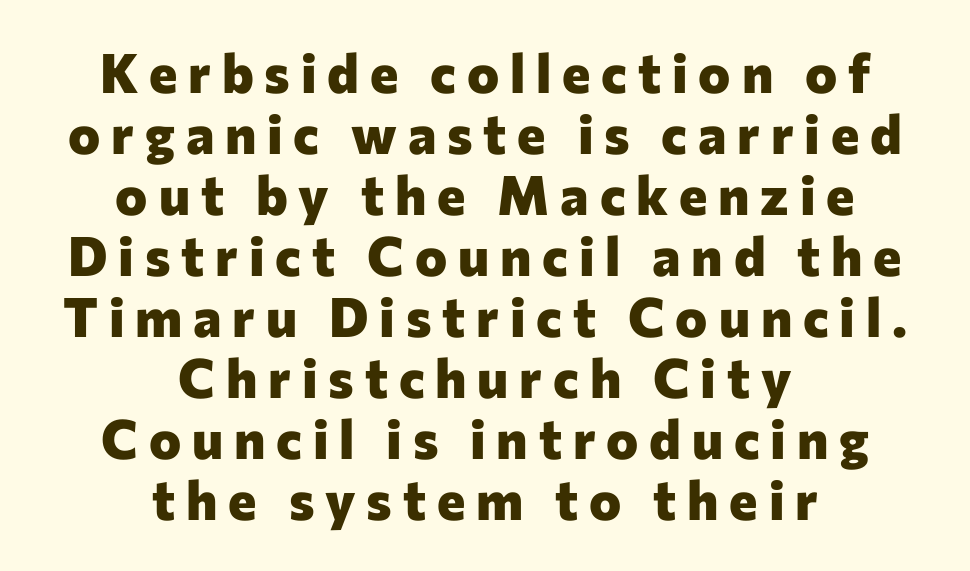
{"serif": "no", "italic": "no", "bold": "yes", "weight": "heavy", "width": "normal", "stroke_contrast": "low", "x_height": "medium", "monospaced": "no", "underline": "no", "align": "center", "line_spacing": "tight", "line_spacing_ratio": 1.13, "letter_spacing": "wide", "letter_spacing_em": 0.2, "glyph_px": 54}
